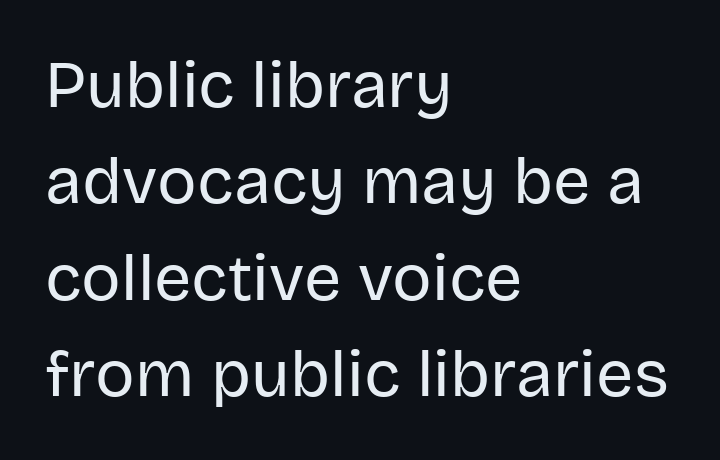
{"serif": "no", "italic": "no", "bold": "no", "weight": "regular", "width": "normal", "stroke_contrast": "low", "x_height": "large", "monospaced": "no", "underline": "no", "align": "left", "line_spacing": "normal", "line_spacing_ratio": 1.46, "letter_spacing": "normal", "letter_spacing_em": 0.0, "glyph_px": 66}
